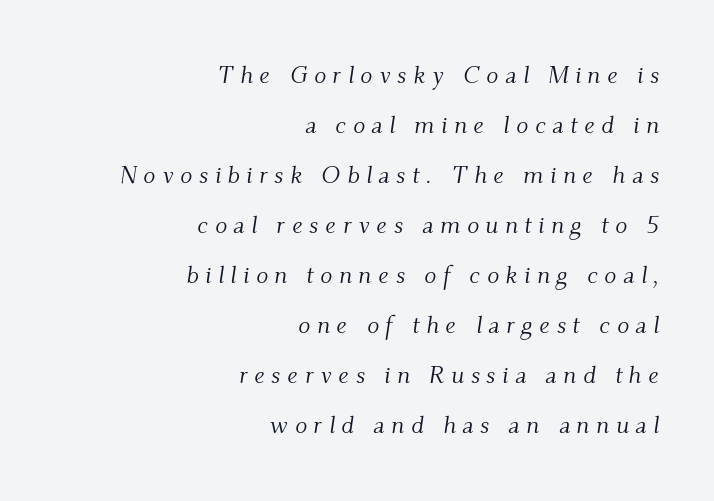
No letter is thick-stroked: the sample isn't bold. How would I describe the line gaps? Wide and relaxed. Compared with ordinary roman type, these characters are visibly tilted. The gaps between neighbouring characters are conspicuously large. This sample is right-justified, so line beginnings fall wherever the words allow. Words float on clear page, feet unadorned.
